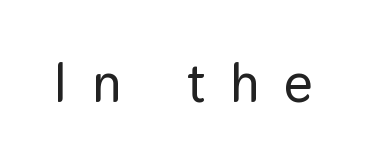
A roman cut, with each character standing at attention. Varying glyph widths throughout — classic text-font behaviour. Observe the wide spacing: letters keep a clear distance from each other. Descender tails drop into unmarked territory.
